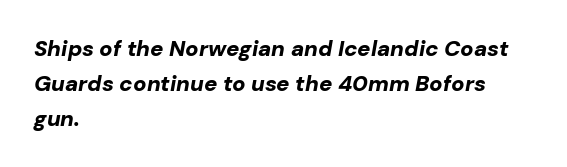
Q: Is the text bold? A: Yes.
Q: Is the text italic (slanted)? A: Yes, it leans right by about 10 degrees.
Q: Is the text underlined? A: No.
Q: How is the paragraph aligned? A: Left-aligned.
Q: Is the spacing between letters normal or unusually wide? A: Normal.
Q: Is the spacing between lines tight, normal or loose? A: Normal.
